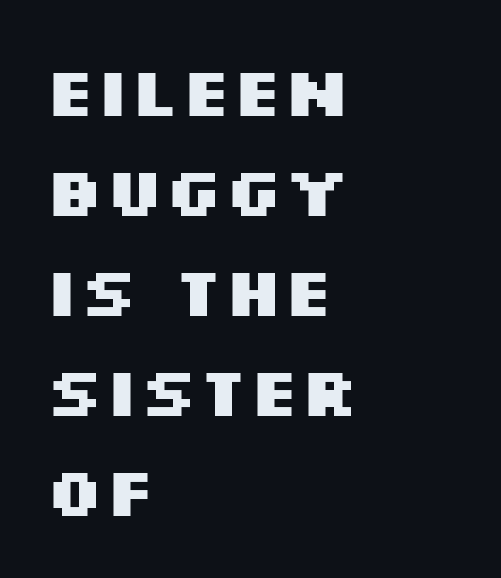
The image shows 68 px heavy, wide sans-serif type, upright; set left-aligned, normal line spacing (1.47x), normal letter spacing, not underlined; medium stroke contrast and a large x-height.
